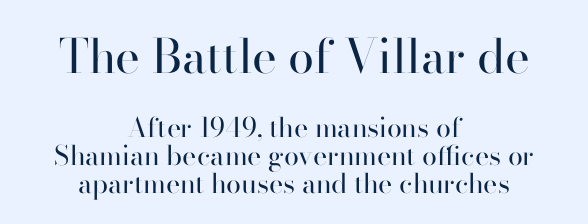
Q: Is the text bold? A: No.
Q: Is the text italic (slanted)? A: No, it is upright.
Q: Is the typeface a serif or a sans-serif typeface? A: Serif.
Q: Is the text underlined? A: No.
Q: How is the paragraph aligned? A: Centered.
Q: Is the spacing between letters normal or unusually wide? A: Normal.
Q: Is the spacing between lines tight, normal or loose? A: Tight.
Q: Which block of text is set in a larger size, the first (top) or the second (bottom)? A: The first (top) one.
Q: Width (condensed, normal, or wide)? A: Normal.
Q: Stroke contrast? A: High.
Q: x-height? A: Small.
Q: Monospaced? A: No.
